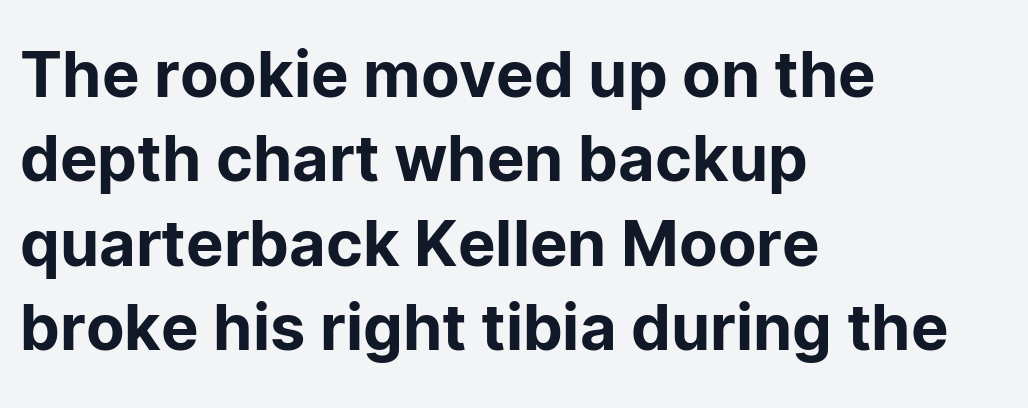
{"serif": "no", "italic": "no", "width": "normal", "stroke_contrast": "low", "x_height": "medium", "monospaced": "no", "underline": "no", "align": "left", "line_spacing": "normal", "line_spacing_ratio": 1.34, "letter_spacing": "normal", "letter_spacing_em": 0.0, "glyph_px": 63}
